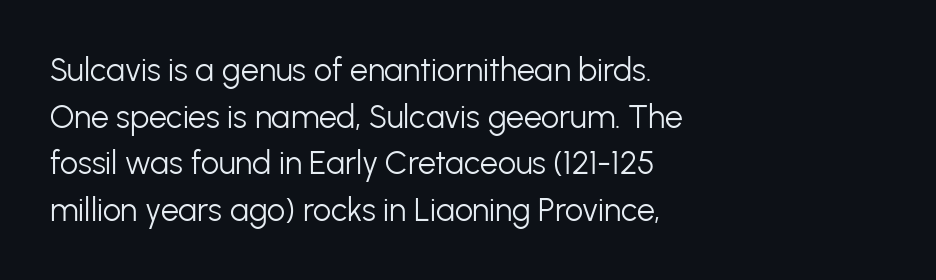
The image shows 32 px light sans-serif type, upright; set left-aligned, normal line spacing (1.46x), normal letter spacing, not underlined; low stroke contrast and a medium x-height.
